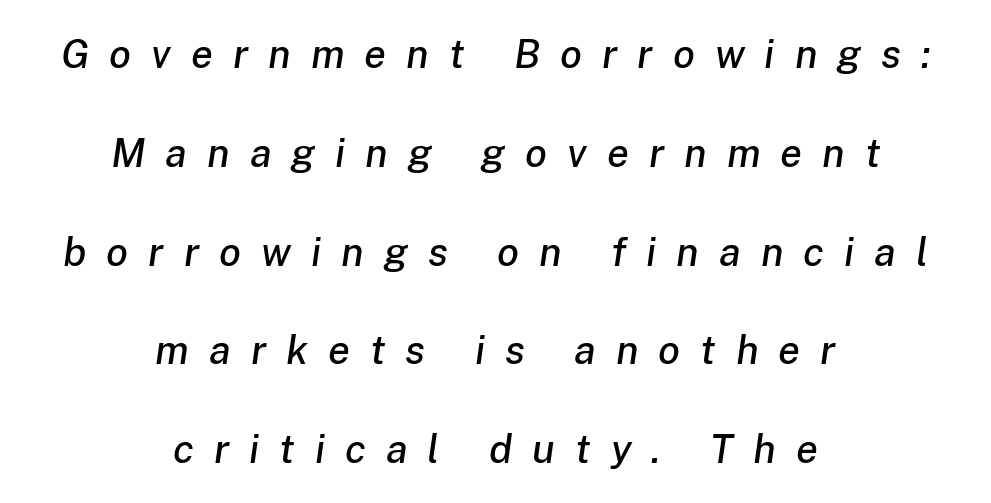
{"italic": "yes", "lean": "right", "slant_degrees": 8, "width": "normal", "stroke_contrast": "low", "x_height": "medium", "monospaced": "no", "underline": "no", "align": "center", "line_spacing": "loose", "line_spacing_ratio": 2.47, "letter_spacing": "wide", "letter_spacing_em": 0.5, "glyph_px": 40}
